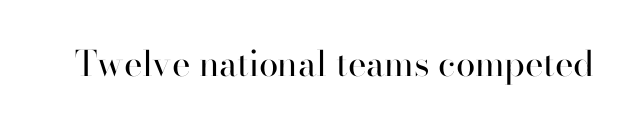
The image shows 35 px regular-weight sans-serif type, upright; set normal letter spacing, not underlined; high stroke contrast and a small x-height.
